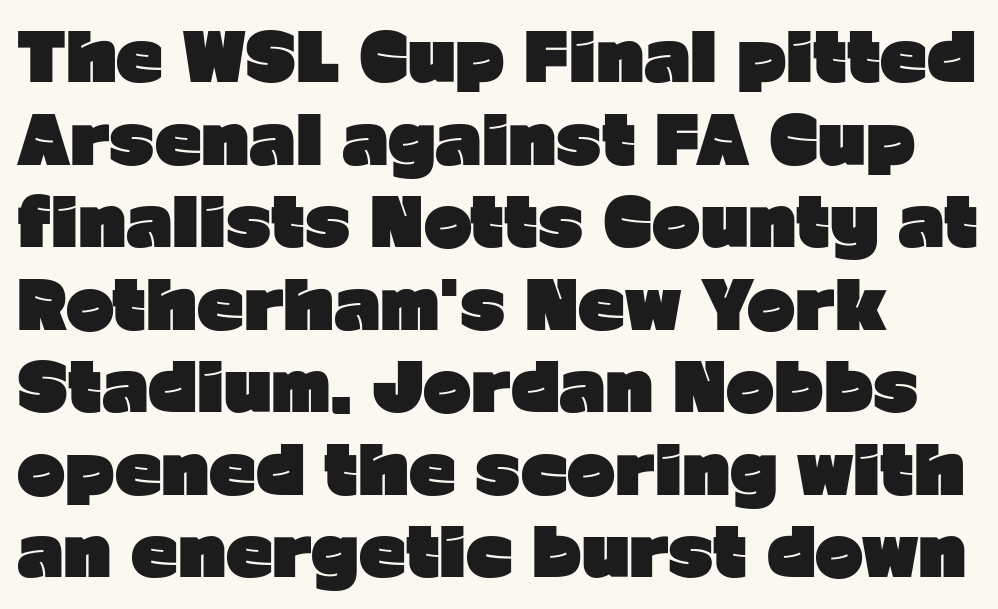
The image shows 65 px heavy sans-serif type, upright; set normal line spacing (1.27x), normal letter spacing, not underlined; low stroke contrast and a medium x-height.
